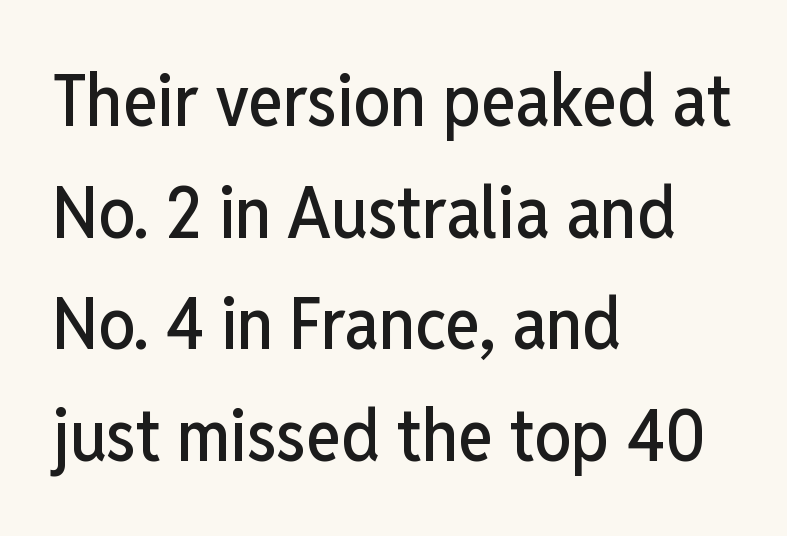
The image shows 73 px condensed sans-serif type, upright; set left-aligned, normal line spacing (1.53x), normal letter spacing, not underlined; low stroke contrast and a medium x-height.
